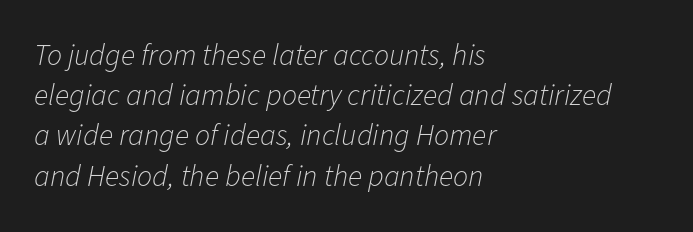
Typeset ragged right — the left edge is the straight one. Each word holds together tightly as a unit, with standard inter-letter gaps. Varying glyph widths throughout — classic text-font behaviour. Rule under the text: the space is simply empty.
